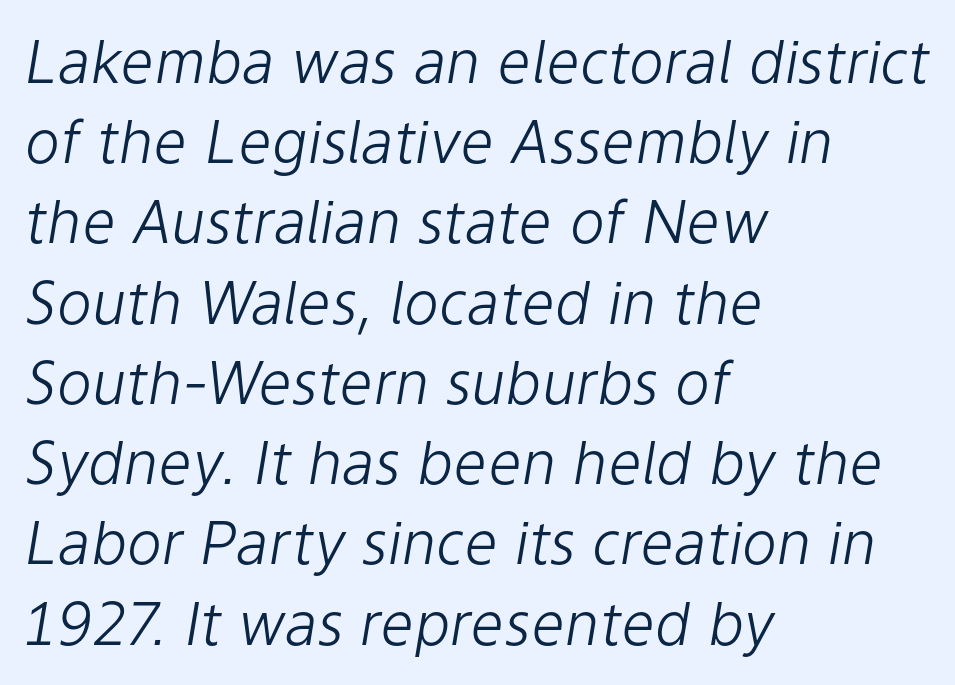
A typesetter would mark this as italic. The strokes carry an ordinary text weight at most. Observe the ordinary spacing: letters are neighbours, not strangers. A normal amount of white space separates one row of letters from the next. Do the characters align in a grid? No, the font is proportional.
